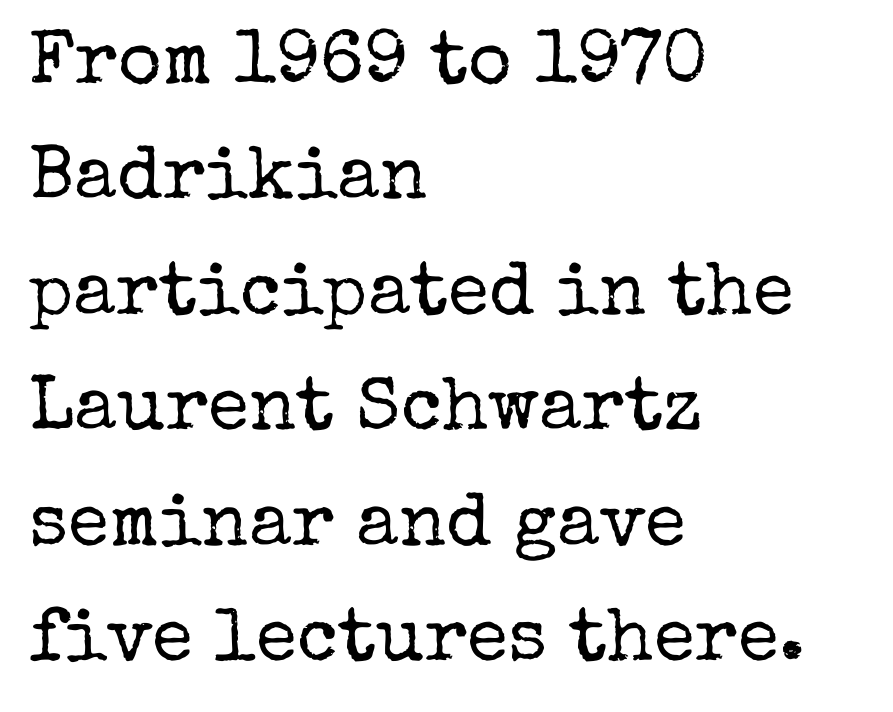
The image shows 75 px regular-weight serif type, upright; set left-aligned, normal line spacing (1.54x), normal letter spacing, not underlined; low stroke contrast and a medium x-height.
